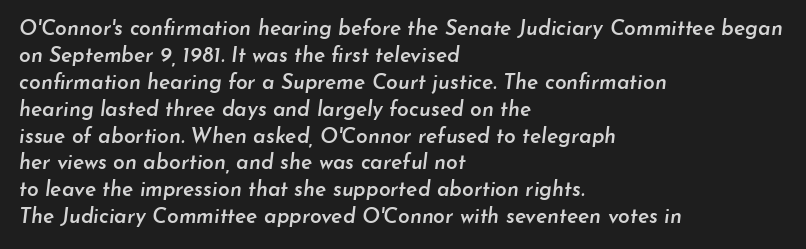
The image shows 21 px text type, italic (leaning right); set left-aligned, normal line spacing (1.28x), normal letter spacing, not underlined.
